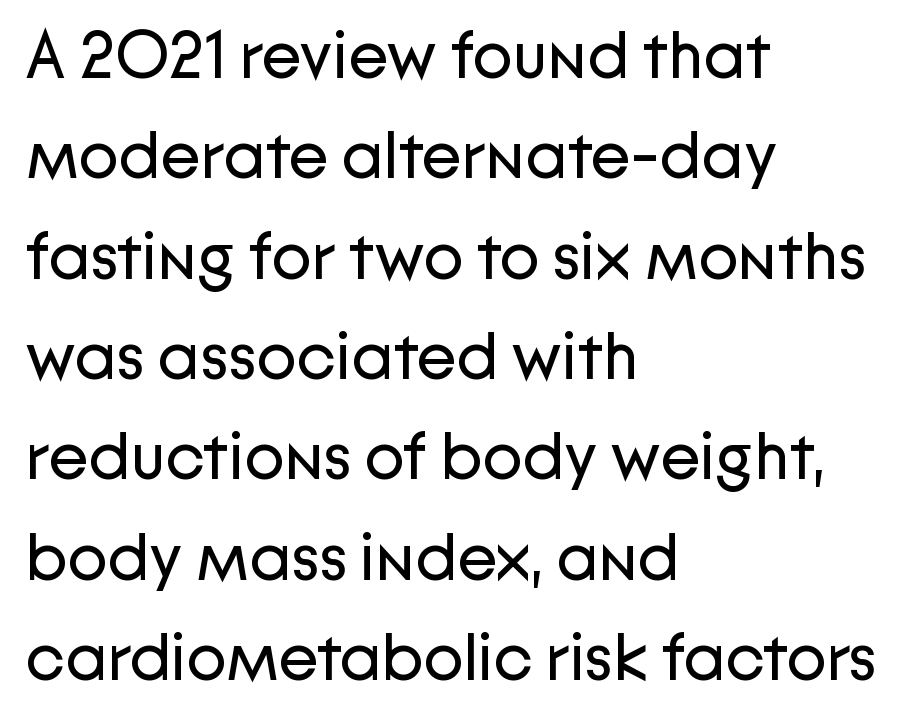
{"serif": "no", "italic": "no", "bold": "no", "weight": "regular", "width": "normal", "stroke_contrast": "low", "x_height": "medium", "monospaced": "no", "underline": "no", "align": "left", "line_spacing": "normal", "line_spacing_ratio": 1.52, "letter_spacing": "normal", "letter_spacing_em": 0.0, "glyph_px": 66}
